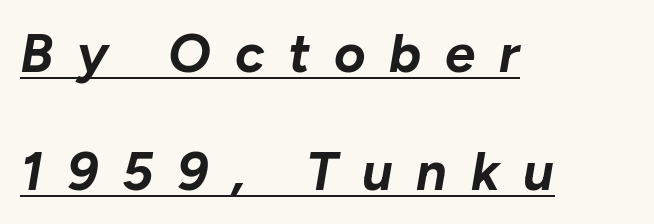
The ragged edge is on the right, which tells us the setting is flush left. The gaps between neighbouring characters are conspicuously large. Do the characters align in a grid? No, the font is proportional. Designer's note — italics engaged.
